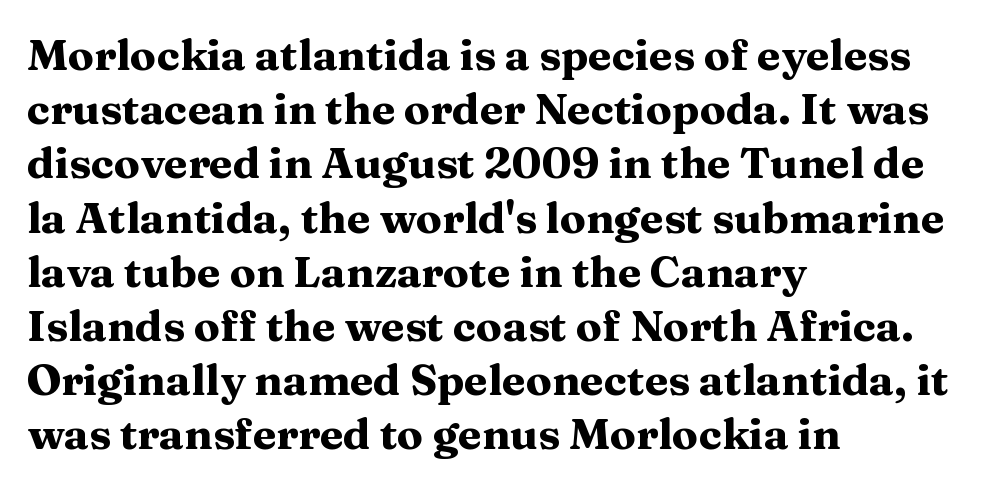
The image shows 43 px heavy, wide serif type, upright; set left-aligned, normal line spacing (1.26x), normal letter spacing, not underlined; medium stroke contrast and a medium x-height.
